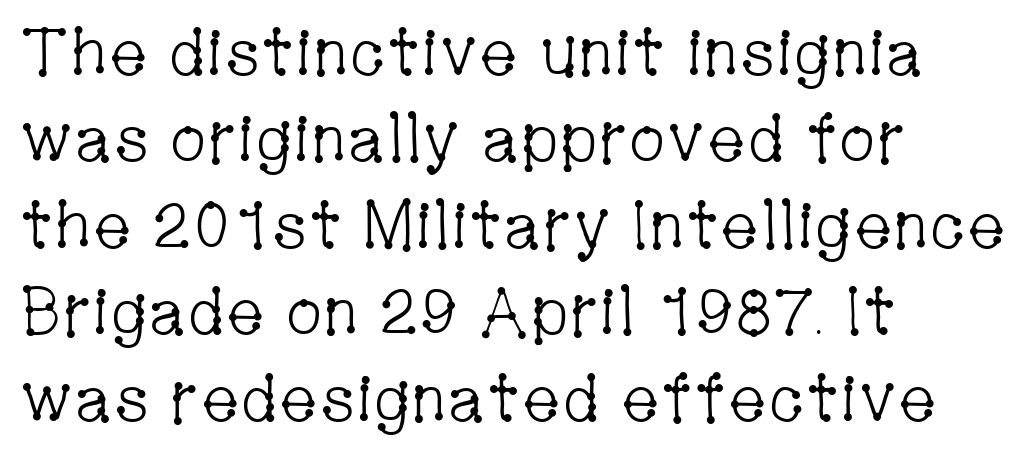
Regular leading. A typesetter would label this face a serif. The passage is arranged the way most books set body copy — flush left. This rendering leaves character spacing at its baseline value. Just letters on the line, the space beneath them empty.
